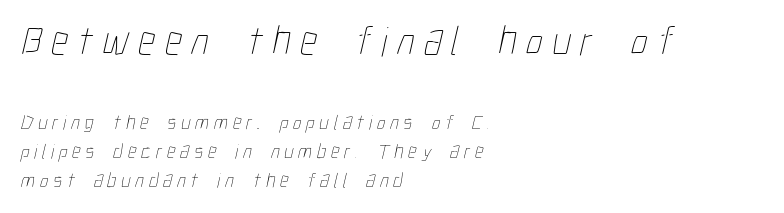
Is the stroke heavy? The answer is a plain regular-or-lighter. These two chunks differ in scale, with the top chunk taking the larger measure. Caption: multi-line text, flush left, ragged right. The passage shown is not underscored anywhere.
